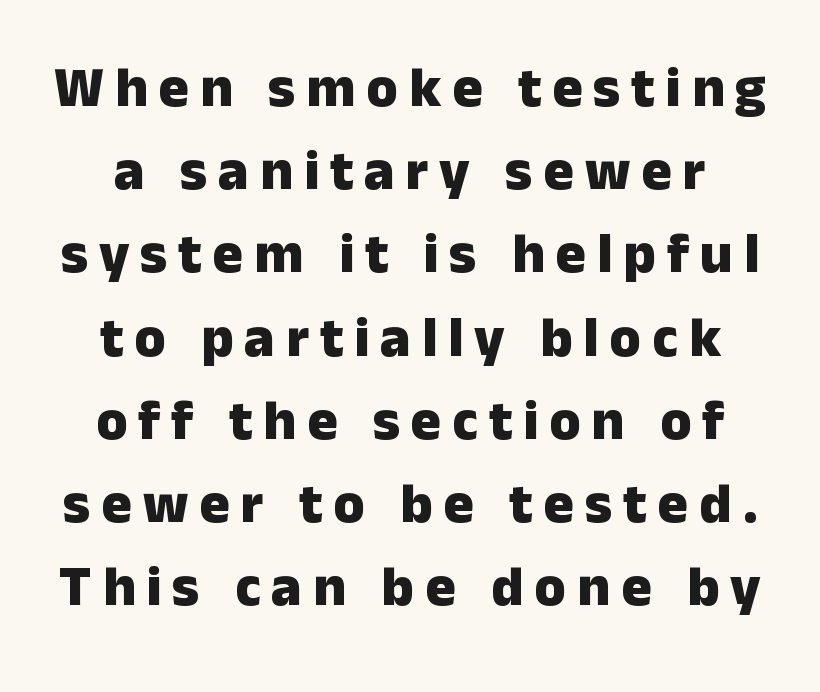
Q: Is the text bold? A: Yes.
Q: Is the text italic (slanted)? A: No, it is upright.
Q: Is the typeface a serif or a sans-serif typeface? A: Sans-serif.
Q: Is the text underlined? A: No.
Q: Is the spacing between lines tight, normal or loose? A: Normal.
Q: Width (condensed, normal, or wide)? A: Normal.
Q: Stroke contrast? A: Low.
Q: x-height? A: Medium.
Q: Monospaced? A: No.
